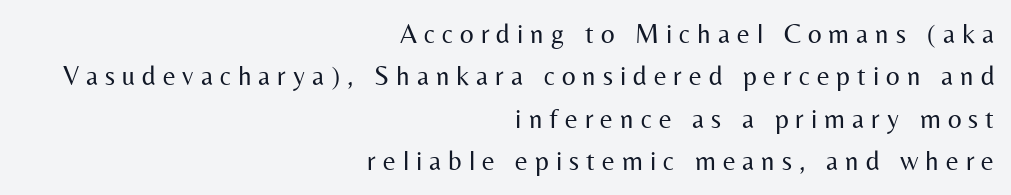
This sample uses an upright cut, with every glyph sitting square on the baseline. This sample is right-justified, so line beginnings fall wherever the words allow. The rendering inserts visible extra space after every character. Is this a heavy cut? Hardly; it is regular or lighter.
